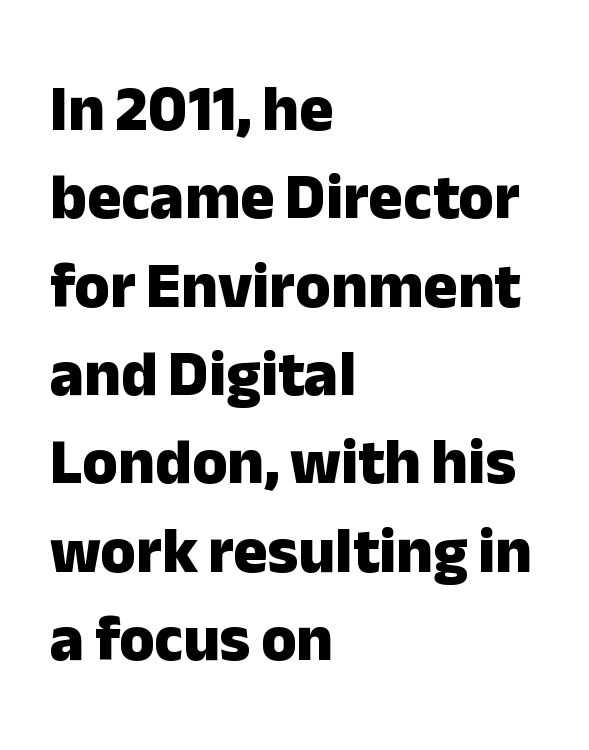
In CSS terms this would be text-align: left. This is sans-serif lettering, the kind often seen on screens and signage. Italic? Not at all — the glyphs are vertical. This rendering leaves character spacing at its baseline value. The strokes are fattened all the way to bold. Regular leading.
